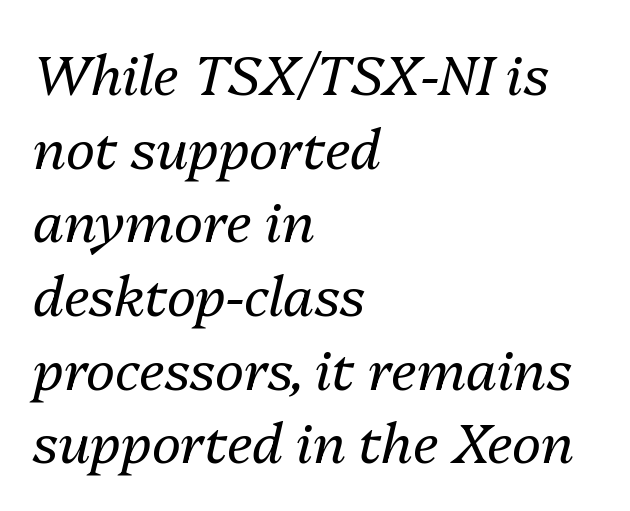
The image shows 55 px regular-weight type, italic (leaning right); set left-aligned, normal line spacing (1.34x), normal letter spacing, not underlined; medium stroke contrast and a medium x-height.
